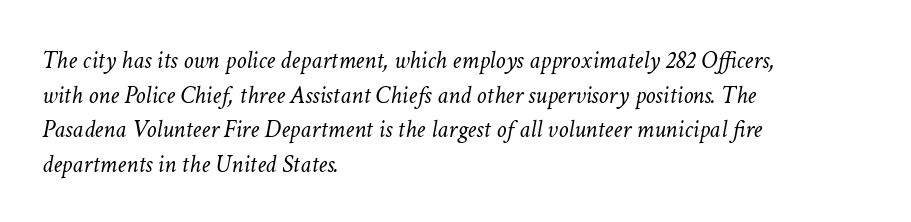
The image shows 25 px text type, italic (leaning right); set left-aligned, normal line spacing (1.39x), normal letter spacing, not underlined.
